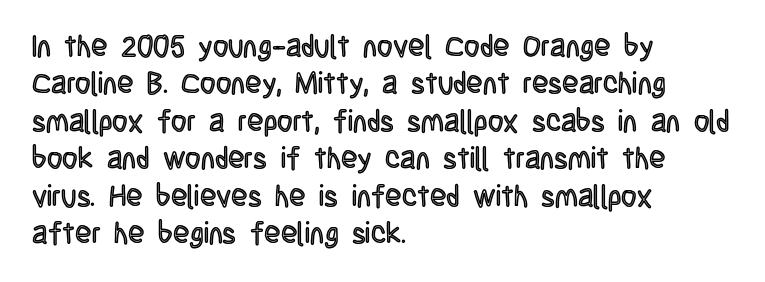
The image shows 30 px condensed type, upright; set left-aligned, normal line spacing (1.25x), normal letter spacing, not underlined; a large x-height.
